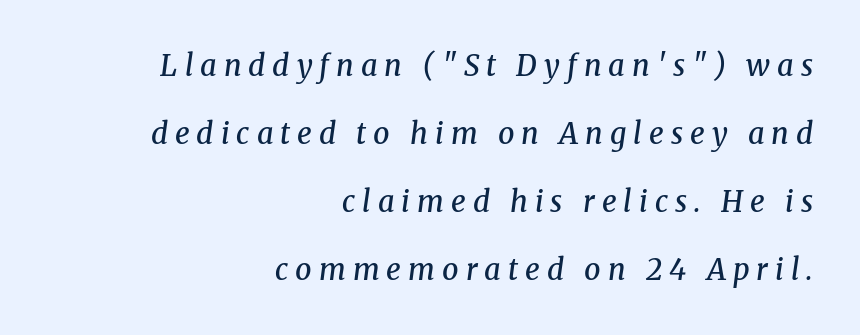
The image shows 29 px semibold serif type, italic (leaning right); set right-aligned, loose line spacing (2.34x), unusually wide letter spacing (+0.24 em), not underlined; medium stroke contrast and a medium x-height.
